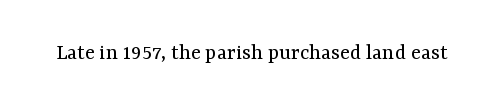
{"italic": "no", "bold": "no", "underline": "no", "letter_spacing": "normal", "letter_spacing_em": 0.0, "glyph_px": 23}
